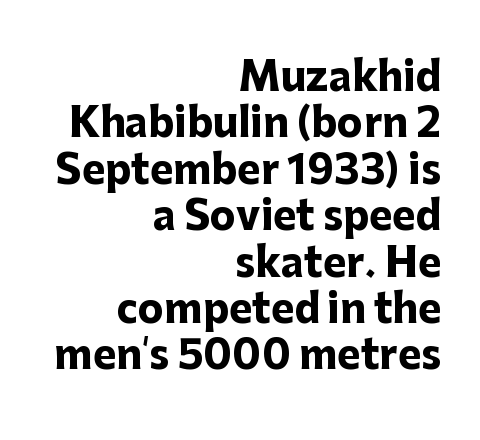
The image shows 39 px heavy sans-serif type, upright; set right-aligned, line spacing 1.19x, normal letter spacing, not underlined; low stroke contrast and a medium x-height.
